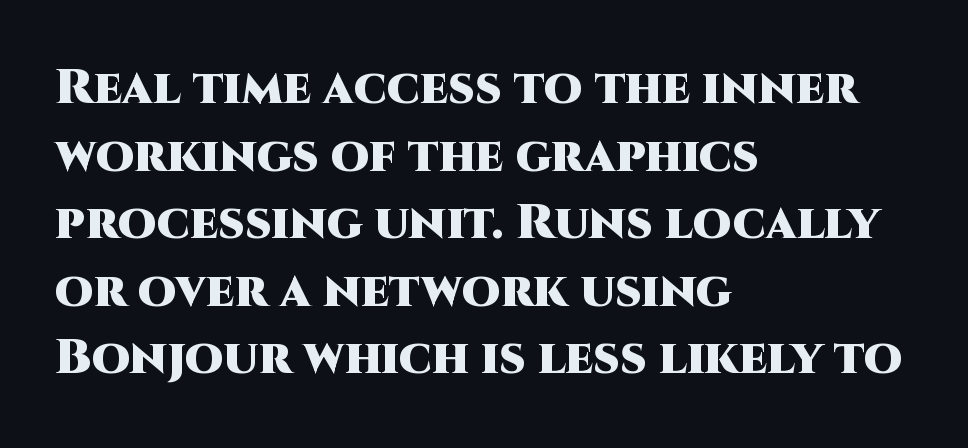
The image shows 49 px heavy sans-serif type, upright; set left-aligned, normal line spacing (1.38x), normal letter spacing, not underlined; high stroke contrast and a large x-height.
